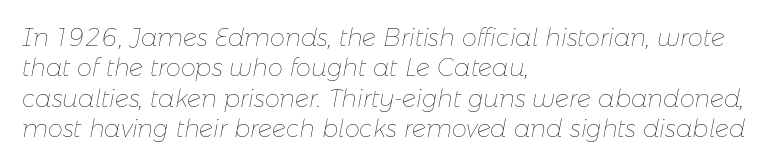
Q: Is the text bold? A: No.
Q: Is the text italic (slanted)? A: Yes, it leans right by about 11 degrees.
Q: Is the text underlined? A: No.
Q: How is the paragraph aligned? A: Left-aligned.
Q: Is the spacing between letters normal or unusually wide? A: Normal.
Q: Is the spacing between lines tight, normal or loose? A: Normal.
